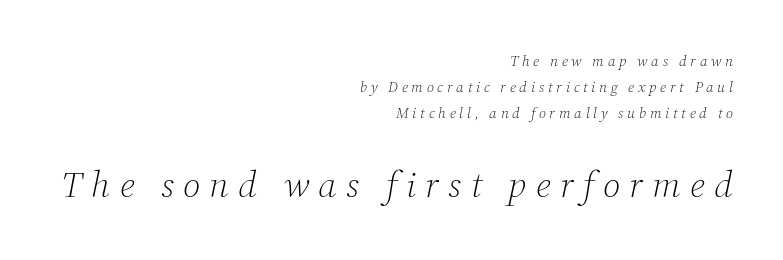
{"serif": "yes", "italic": "yes", "lean": "right", "slant_degrees": 12, "bold": "no", "weight": "light", "width": "normal", "stroke_contrast": "medium", "x_height": "medium", "monospaced": "no", "underline": "no", "align": "right", "line_spacing_ratio": 1.74, "letter_spacing": "wide", "letter_spacing_em": 0.25, "larger_block": "second", "size_ratio": 2.47, "glyph_px": 37}
